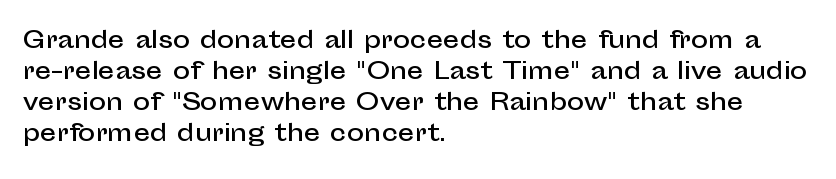
Q: Is the text italic (slanted)? A: No, it is upright.
Q: Is the text underlined? A: No.
Q: How is the paragraph aligned? A: Left-aligned.
Q: Is the spacing between letters normal or unusually wide? A: Normal.
Q: Is the spacing between lines tight, normal or loose? A: Normal.
